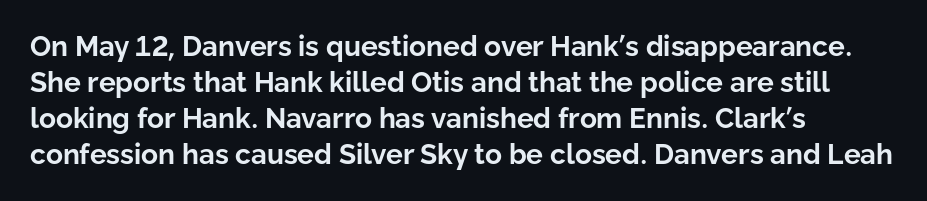
Note the varied advance widths — an 'i' is clearly narrower than an 'm'. Where is the straight margin? On the left. The specimen reads as upright at a glance. Clear beneath every line of the passage.
